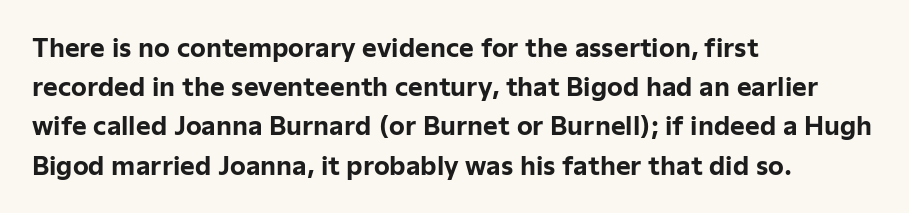
The image shows 25 px bold type, upright; set left-aligned, normal line spacing (1.57x), normal letter spacing, not underlined.
